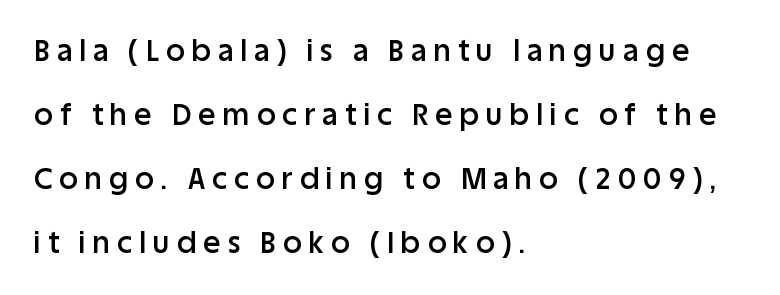
The image shows 29 px semibold sans-serif type, upright; set left-aligned, loose line spacing (2.21x), unusually wide letter spacing (+0.25 em), not underlined; low stroke contrast and a large x-height.
